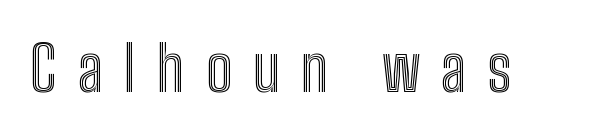
Q: Is the text italic (slanted)? A: No, it is upright.
Q: Is the text underlined? A: No.
Q: Is the spacing between letters normal or unusually wide? A: Unusually wide.
Q: Width (condensed, normal, or wide)? A: Condensed.
Q: x-height? A: Medium.
Q: Monospaced? A: No.
